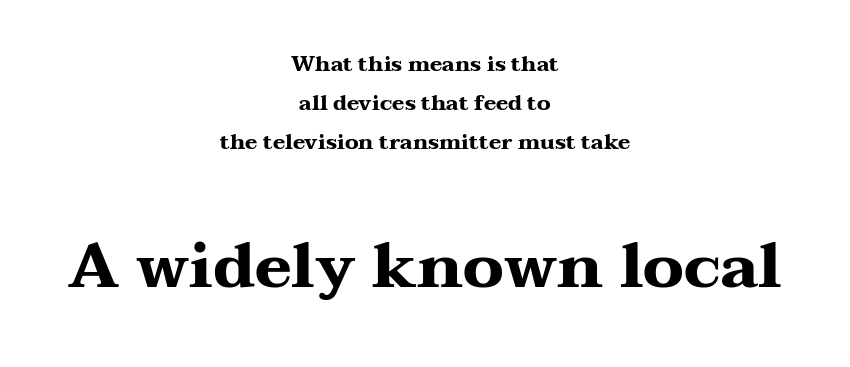
{"serif": "yes", "italic": "no", "bold": "yes", "weight": "heavy", "width": "wide", "stroke_contrast": "medium", "x_height": "medium", "monospaced": "no", "underline": "no", "align": "center", "line_spacing_ratio": 1.85, "letter_spacing": "normal", "letter_spacing_em": 0.0, "larger_block": "second", "size_ratio": 3.0, "glyph_px": 63}
